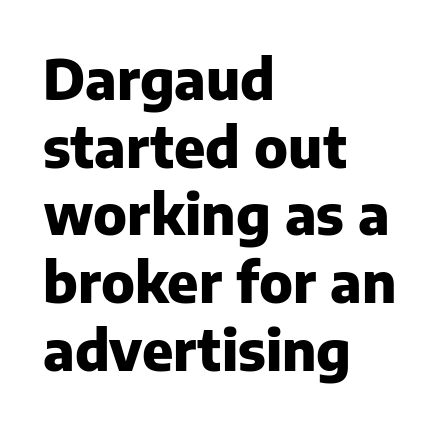
Q: Is the text bold? A: Yes.
Q: Is the text italic (slanted)? A: No, it is upright.
Q: Is the typeface a serif or a sans-serif typeface? A: Sans-serif.
Q: Is the text underlined? A: No.
Q: How is the paragraph aligned? A: Left-aligned.
Q: Is the spacing between letters normal or unusually wide? A: Normal.
Q: Width (condensed, normal, or wide)? A: Normal.
Q: Stroke contrast? A: Low.
Q: x-height? A: Medium.
Q: Monospaced? A: No.
